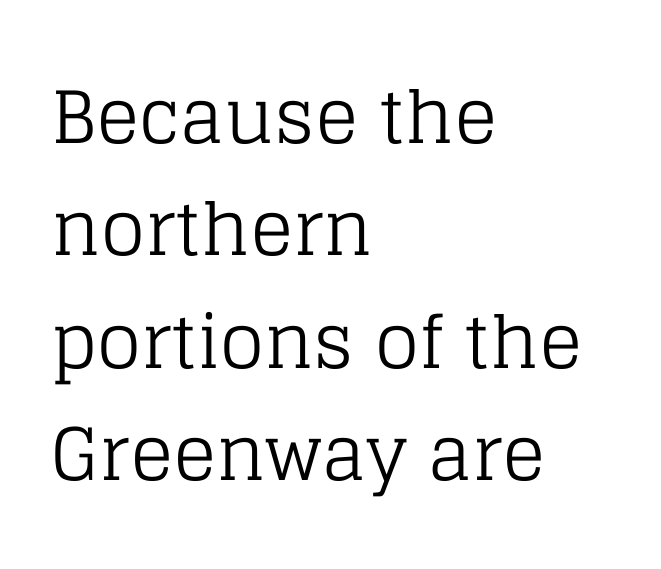
The foot of each line stays bare and open. Each letter keeps its own natural width here, so spacing adapts to shape. The vertical gap from one line to the next is medium. The face used here is seriffed, in the tradition of book romans. Line starts are locked; line ends wander.
